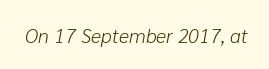
Looking at the ascenders, they clearly lean. The gaps between neighbouring characters are ordinary and unremarkable. Any mark beneath the type? The region is blank. This reads as an unemphasized weight, regular at the heaviest.
